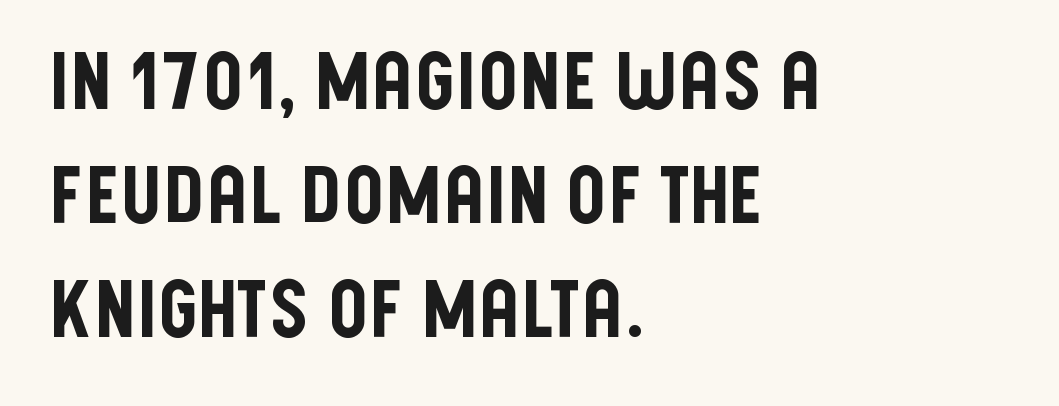
Q: Is the text italic (slanted)? A: No, it is upright.
Q: Is the typeface a serif or a sans-serif typeface? A: Sans-serif.
Q: Is the text underlined? A: No.
Q: How is the paragraph aligned? A: Left-aligned.
Q: Is the spacing between letters normal or unusually wide? A: Normal.
Q: Is the spacing between lines tight, normal or loose? A: Normal.
Q: Width (condensed, normal, or wide)? A: Condensed.
Q: Stroke contrast? A: Low.
Q: x-height? A: Large.
Q: Monospaced? A: No.
